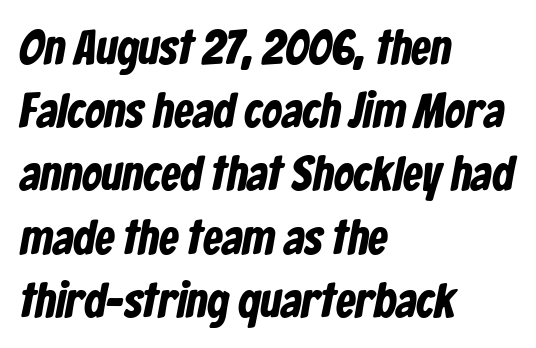
The image shows 49 px bold, condensed sans-serif type; set left-aligned, normal line spacing (1.29x), normal letter spacing, not underlined; low stroke contrast and a medium x-height.
